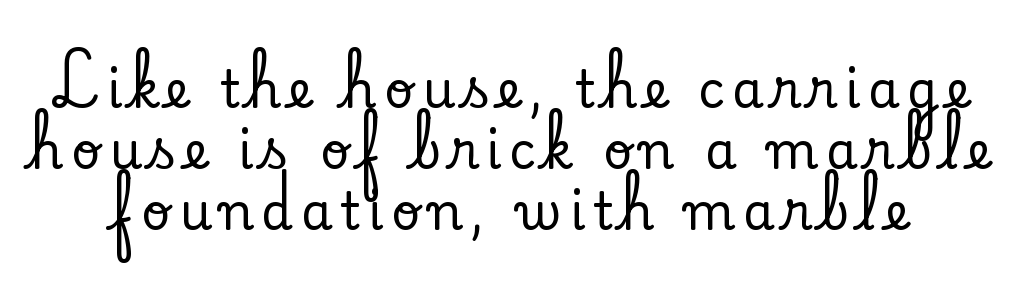
These lines are rendered in a variable-pitch font. Every character sits straight up, as roman type does. The text was rendered using a seriffed face with decorative stroke endings. Words float on clear page, feet unadorned.
